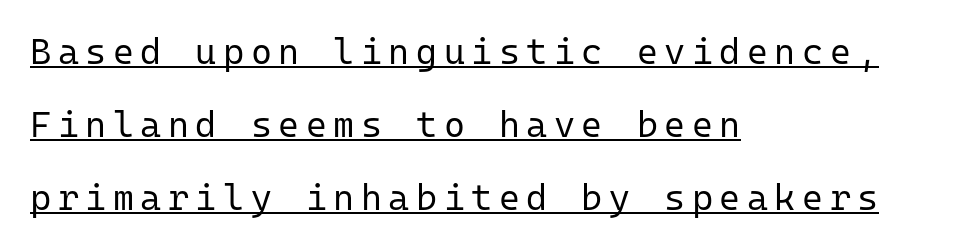
The image shows 36 px regular-weight sans-serif type, upright, monospaced; set left-aligned, loose line spacing (2.03x), underlined; low stroke contrast and a medium x-height.
